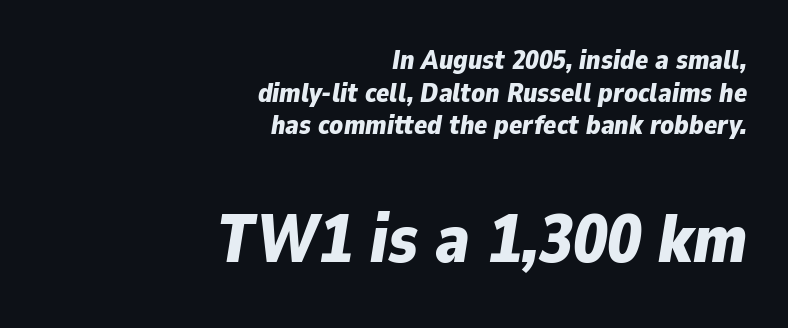
The image shows 68 px bold type, italic (leaning right); set right-aligned, line spacing 1.21x, normal letter spacing, not underlined; the second (bottom) block is 2.52x larger; low stroke contrast and a medium x-height.
